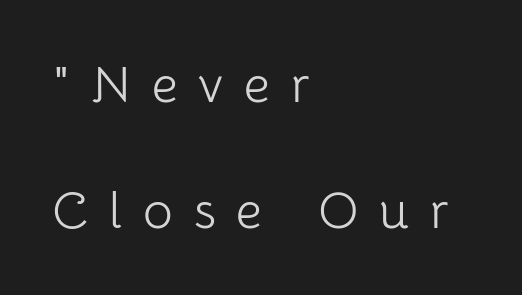
The letters advance in unequal steps, a hallmark of proportional type. This is roman type, the default non-slanted kind. You could only call the tracking loose — the letters float apart. Students, observe: this is what heavily led, spacious text looks like. Nothing heavy about these letters — not bold at all.
